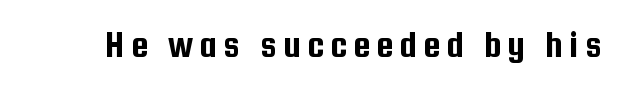
{"serif": "no", "italic": "no", "width": "condensed", "stroke_contrast": "low", "x_height": "medium", "monospaced": "no", "underline": "no", "glyph_px": 38}
